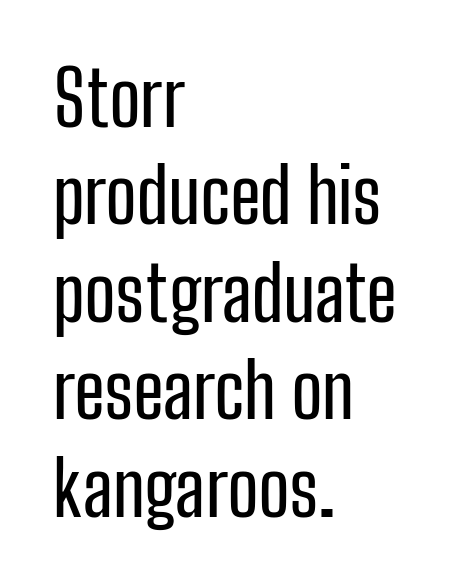
{"serif": "no", "italic": "no", "width": "condensed", "stroke_contrast": "low", "x_height": "medium", "monospaced": "no", "underline": "no", "align": "left", "line_spacing": "normal", "line_spacing_ratio": 1.3, "letter_spacing": "normal", "letter_spacing_em": 0.0, "glyph_px": 75}
